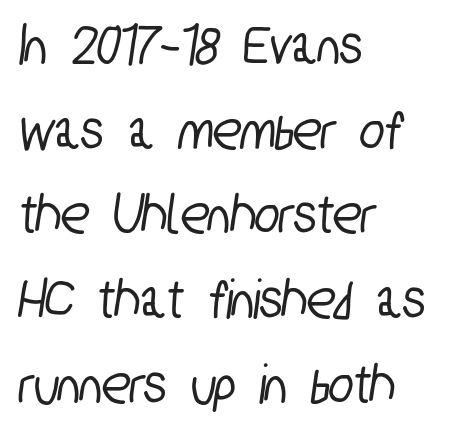
The image shows 58 px condensed sans-serif type; set left-aligned, normal line spacing (1.46x), normal letter spacing, not underlined; low stroke contrast and a medium x-height.
